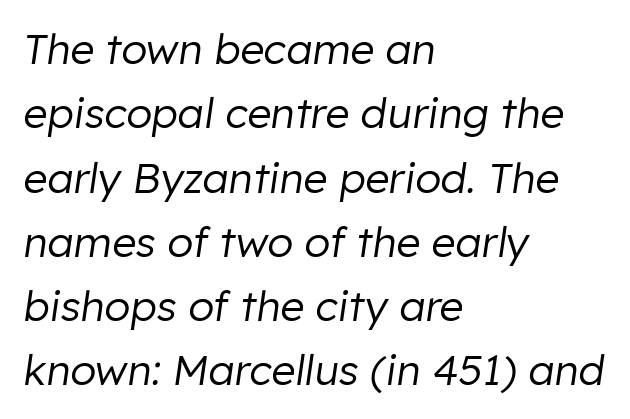
{"italic": "yes", "lean": "right", "slant_degrees": 8, "bold": "no", "weight": "regular", "width": "normal", "stroke_contrast": "low", "x_height": "medium", "monospaced": "no", "underline": "no", "align": "left", "line_spacing": "normal", "line_spacing_ratio": 1.53, "letter_spacing": "normal", "letter_spacing_em": 0.0, "glyph_px": 42}
